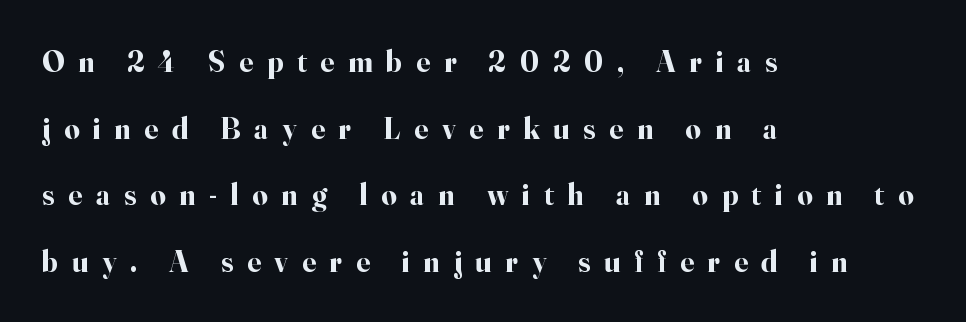
It's the straight-up-and-down kind of type. Proportional: the letters do not fall into vertical columns. This rendering uses left alignment, leaving the right contour irregular. Loosely led — the rows are spread out. The face used here has the dense, thick strokes of a bold.
